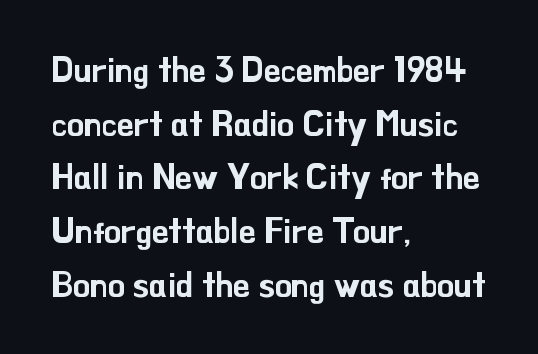
{"serif": "no", "italic": "no", "width": "normal", "stroke_contrast": "low", "x_height": "small", "monospaced": "no", "underline": "no", "align": "left", "line_spacing": "normal", "line_spacing_ratio": 1.58, "letter_spacing": "normal", "letter_spacing_em": 0.0, "glyph_px": 34}
